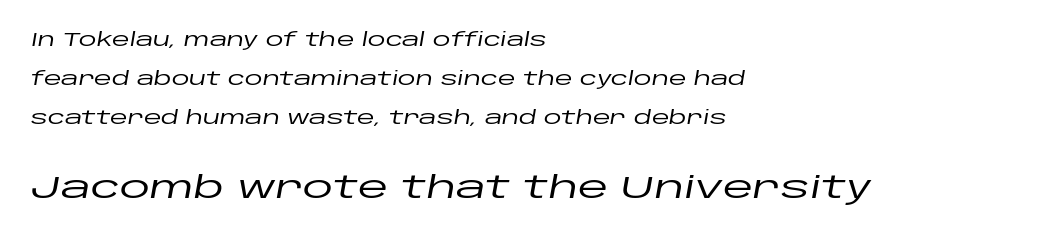
Each word holds together tightly as a unit, with standard inter-letter gaps. Notice the wide empty band between every row — that's loose leading. Tall strokes in this sample are angled rather than plumb. A typesetter would call this proportional, since set widths differ per character. The more generous point size was reserved for the lower chunk. Line beginnings align vertically; line endings do not.
